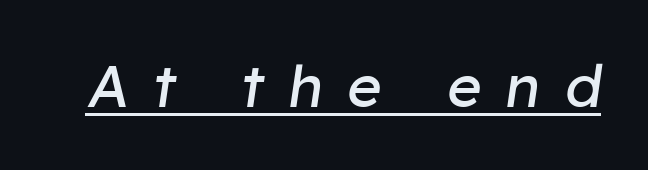
The image shows 59 px regular-weight type, italic (leaning right); set unusually wide letter spacing (+0.41 em), underlined; low stroke contrast and a medium x-height.
